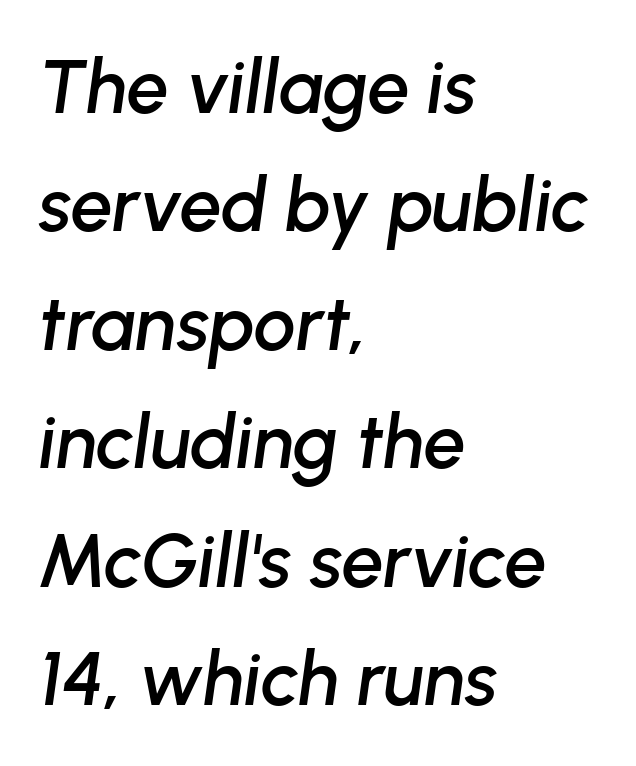
Q: Is the text italic (slanted)? A: Yes, it leans right by about 8 degrees.
Q: Is the text underlined? A: No.
Q: How is the paragraph aligned? A: Left-aligned.
Q: Is the spacing between letters normal or unusually wide? A: Normal.
Q: Is the spacing between lines tight, normal or loose? A: Normal.
Q: Width (condensed, normal, or wide)? A: Normal.
Q: Stroke contrast? A: Low.
Q: x-height? A: Medium.
Q: Monospaced? A: No.
